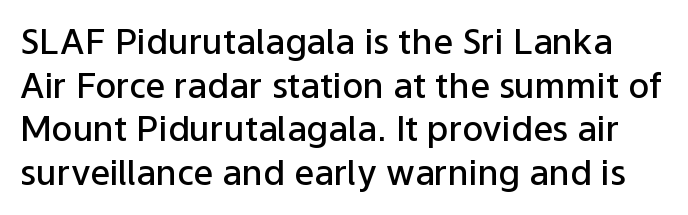
The image shows 35 px semibold sans-serif type, upright; set normal line spacing (1.25x), normal letter spacing, not underlined; low stroke contrast and a medium x-height.
